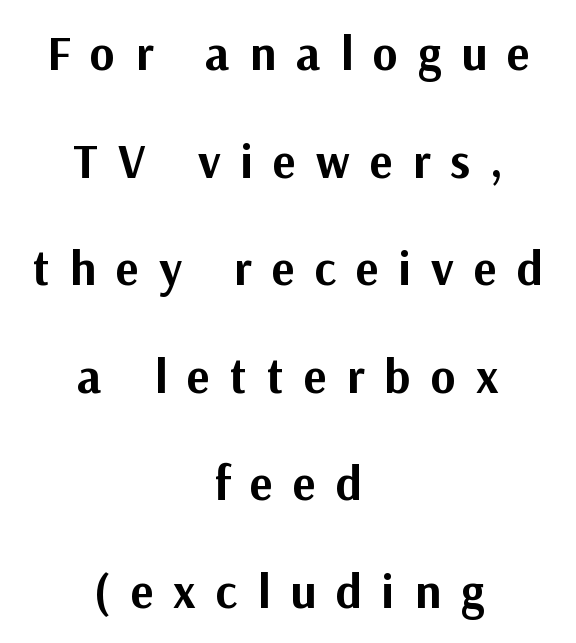
The typesetting leans heavy: a genuine bold. A typesetter would mark this as roman, not italic. Only glyphs here, with clear space below each row. Think of a printed novel: that variable character pitch is what you see here. What's the leading like? Stretched, with rows far apart.
